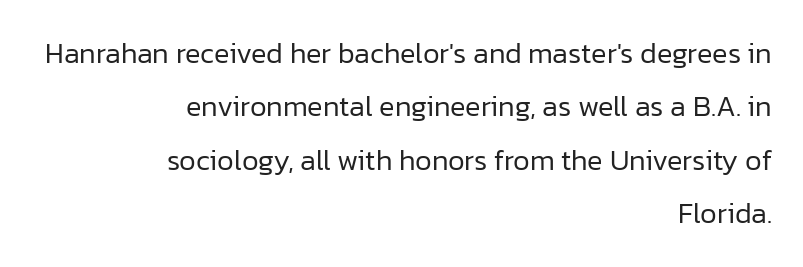
The image shows 29 px regular-weight sans-serif type, upright; set right-aligned, line spacing 1.84x, normal letter spacing, not underlined; low stroke contrast and a medium x-height.
